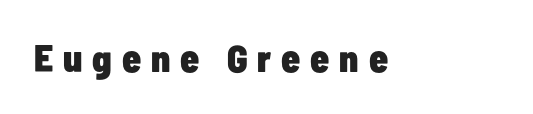
The image shows 38 px heavy, condensed sans-serif type, upright; set unusually wide letter spacing (+0.26 em), not underlined; low stroke contrast and a medium x-height.
